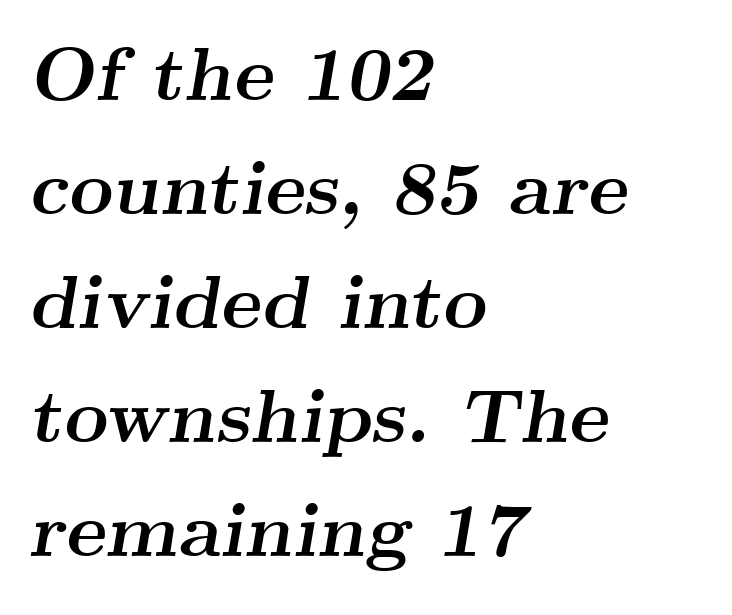
Spacing verdict: proportional, widths tailored to each character. The letters carry serifs — small finishing strokes at the ends of their stems. The letters are bold, with thick, heavy strokes. Students, observe: this is what conventionally led text looks like. Inter-character spacing is left at the font's built-in metrics. Has an underline been added? It has not.
